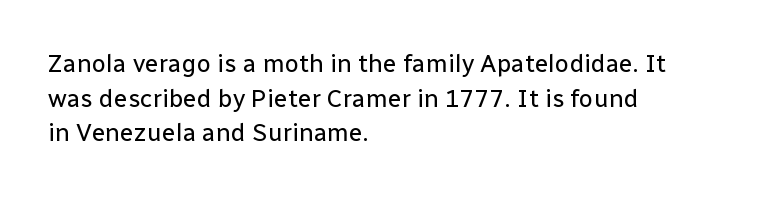
Q: Is the text bold? A: No.
Q: Is the text italic (slanted)? A: No, it is upright.
Q: Is the text underlined? A: No.
Q: How is the paragraph aligned? A: Left-aligned.
Q: Is the spacing between letters normal or unusually wide? A: Normal.
Q: Is the spacing between lines tight, normal or loose? A: Normal.
